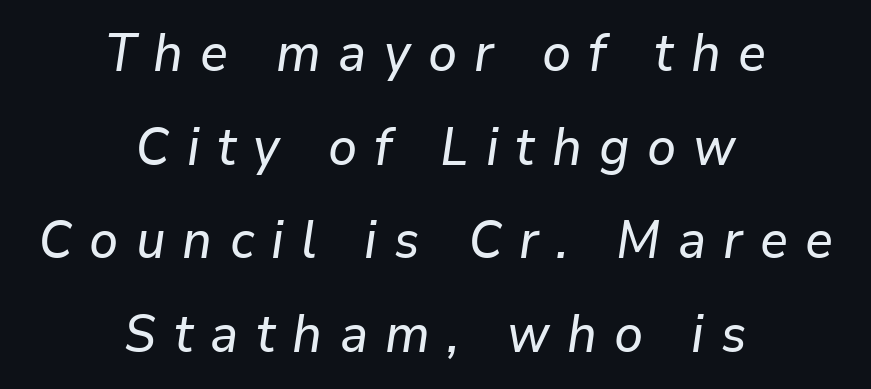
Q: Is the text italic (slanted)? A: Yes, it leans right by about 9 degrees.
Q: Is the text underlined? A: No.
Q: How is the paragraph aligned? A: Centered.
Q: Is the spacing between letters normal or unusually wide? A: Unusually wide.
Q: Width (condensed, normal, or wide)? A: Normal.
Q: Stroke contrast? A: Low.
Q: x-height? A: Medium.
Q: Monospaced? A: No.
